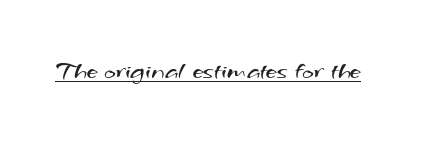
Q: Is the text bold? A: No.
Q: Is the text underlined? A: Yes.
Q: Is the spacing between letters normal or unusually wide? A: Normal.
